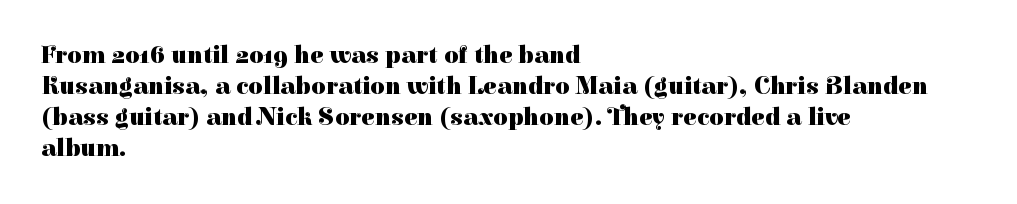
Q: Is the text bold? A: Yes.
Q: Is the text italic (slanted)? A: No, it is upright.
Q: Is the text underlined? A: No.
Q: How is the paragraph aligned? A: Left-aligned.
Q: Is the spacing between letters normal or unusually wide? A: Normal.
